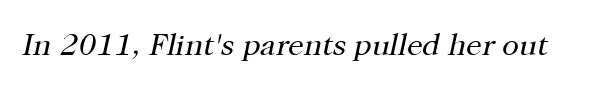
Q: Is the text bold? A: No.
Q: Is the text italic (slanted)? A: Yes, it leans right by about 12 degrees.
Q: Is the typeface a serif or a sans-serif typeface? A: Serif.
Q: Is the text underlined? A: No.
Q: Is the spacing between letters normal or unusually wide? A: Normal.
Q: Width (condensed, normal, or wide)? A: Normal.
Q: Stroke contrast? A: High.
Q: x-height? A: Medium.
Q: Monospaced? A: No.
